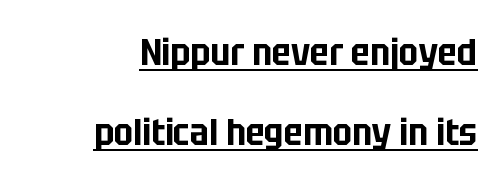
Q: Is the text italic (slanted)? A: No, it is upright.
Q: Is the typeface a serif or a sans-serif typeface? A: Sans-serif.
Q: Is the text underlined? A: Yes.
Q: Is the spacing between letters normal or unusually wide? A: Normal.
Q: Is the spacing between lines tight, normal or loose? A: Loose.
Q: Width (condensed, normal, or wide)? A: Condensed.
Q: Stroke contrast? A: Low.
Q: x-height? A: Large.
Q: Monospaced? A: No.
